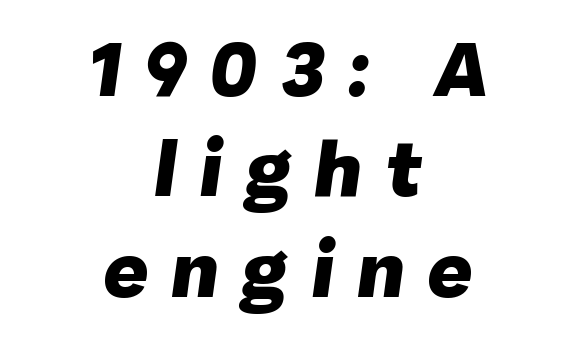
Q: Is the text bold? A: Yes.
Q: Is the text italic (slanted)? A: Yes, it leans right by about 8 degrees.
Q: Is the text underlined? A: No.
Q: How is the paragraph aligned? A: Centered.
Q: Is the spacing between letters normal or unusually wide? A: Unusually wide.
Q: Is the spacing between lines tight, normal or loose? A: Normal.
Q: Width (condensed, normal, or wide)? A: Normal.
Q: Stroke contrast? A: Low.
Q: x-height? A: Medium.
Q: Monospaced? A: No.
